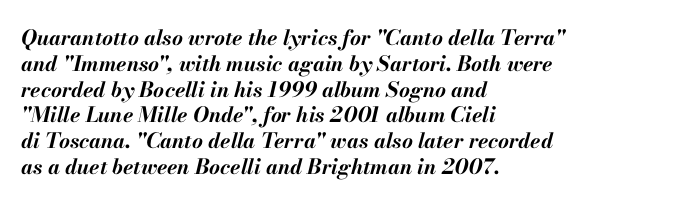
Q: Is the text bold? A: Yes.
Q: Is the text italic (slanted)? A: Yes, it leans right by about 13 degrees.
Q: Is the text underlined? A: No.
Q: How is the paragraph aligned? A: Left-aligned.
Q: Is the spacing between letters normal or unusually wide? A: Normal.
